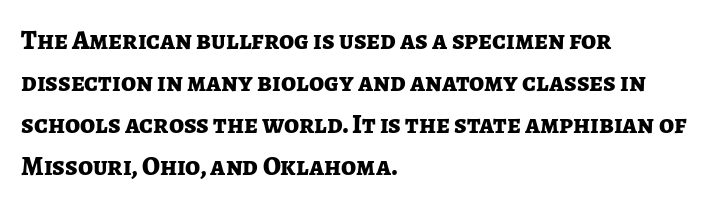
Q: Is the text bold? A: Yes.
Q: Is the text italic (slanted)? A: No, it is upright.
Q: Is the text underlined? A: No.
Q: How is the paragraph aligned? A: Left-aligned.
Q: Is the spacing between letters normal or unusually wide? A: Normal.
Q: Is the spacing between lines tight, normal or loose? A: Normal.
